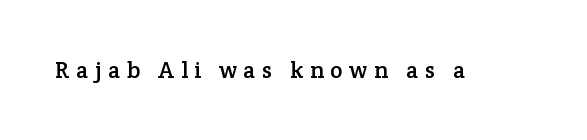
Q: Is the text italic (slanted)? A: No, it is upright.
Q: Is the text underlined? A: No.
Q: Is the spacing between letters normal or unusually wide? A: Unusually wide.
